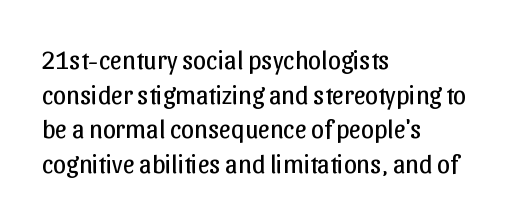
Q: Is the text bold? A: No.
Q: Is the text italic (slanted)? A: No, it is upright.
Q: Is the text underlined? A: No.
Q: How is the paragraph aligned? A: Left-aligned.
Q: Is the spacing between letters normal or unusually wide? A: Normal.
Q: Is the spacing between lines tight, normal or loose? A: Normal.
